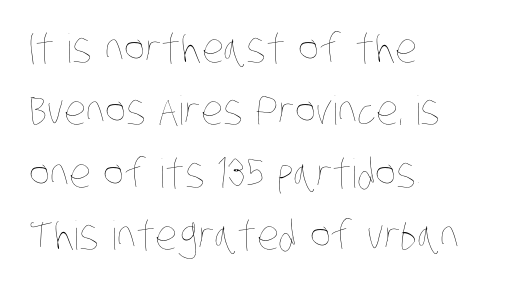
Q: Is the text bold? A: No.
Q: Is the text underlined? A: No.
Q: How is the paragraph aligned? A: Left-aligned.
Q: Is the spacing between letters normal or unusually wide? A: Normal.
Q: Is the spacing between lines tight, normal or loose? A: Normal.
Q: Width (condensed, normal, or wide)? A: Condensed.
Q: Stroke contrast? A: Low.
Q: x-height? A: Large.
Q: Monospaced? A: No.
